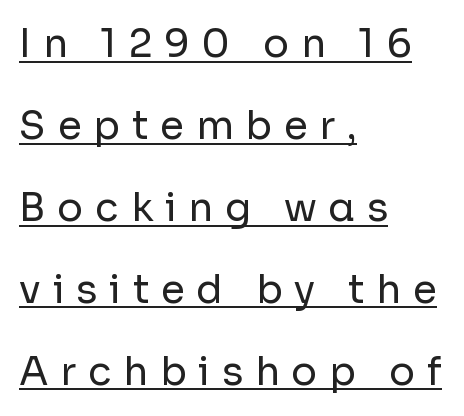
The setting favours the left margin, as ordinary paragraphs usually do. Leading: increased. Somebody hit Ctrl+U on this one — the words are underlined. On a weight scale, this lands at 450 or below. Students, note that the glyphs here are deliberately spaced far apart.
